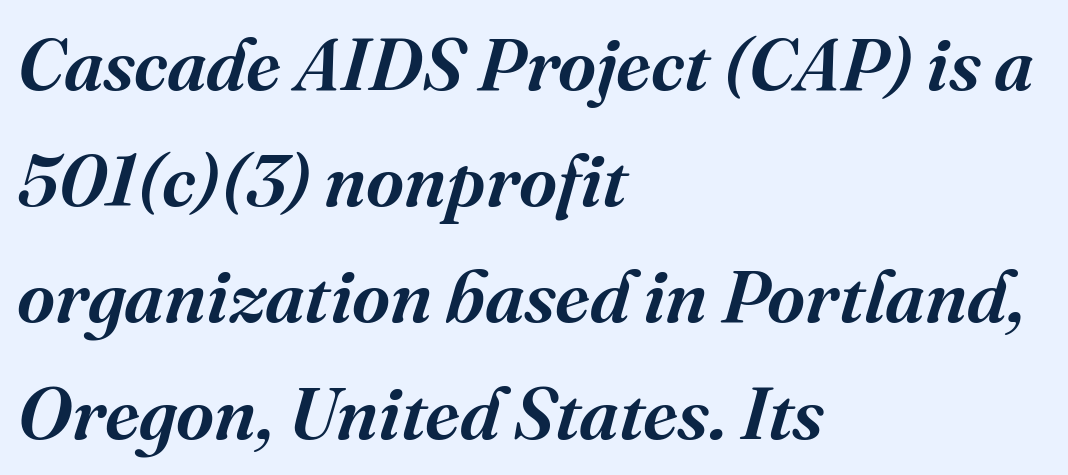
The designer left line spacing at the default. Character widths vary here, with narrow letters taking less room than wide ones. Words float on clear page, feet unadorned. The compositor pushed each line to the left boundary. These lines keep a tight, regular rhythm from letter to letter.
